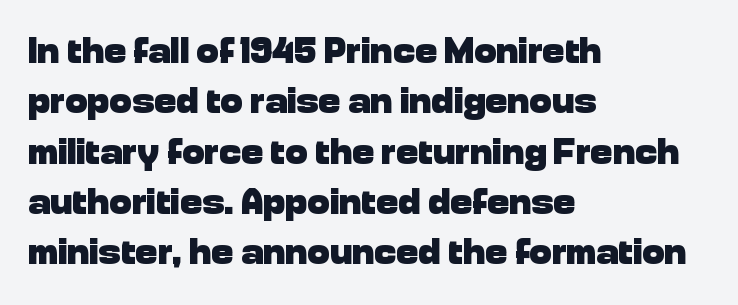
{"serif": "no", "italic": "no", "bold": "yes", "weight": "heavy", "width": "normal", "stroke_contrast": "low", "x_height": "medium", "monospaced": "no", "underline": "no", "align": "left", "line_spacing": "normal", "line_spacing_ratio": 1.36, "letter_spacing": "normal", "letter_spacing_em": 0.0, "glyph_px": 37}
